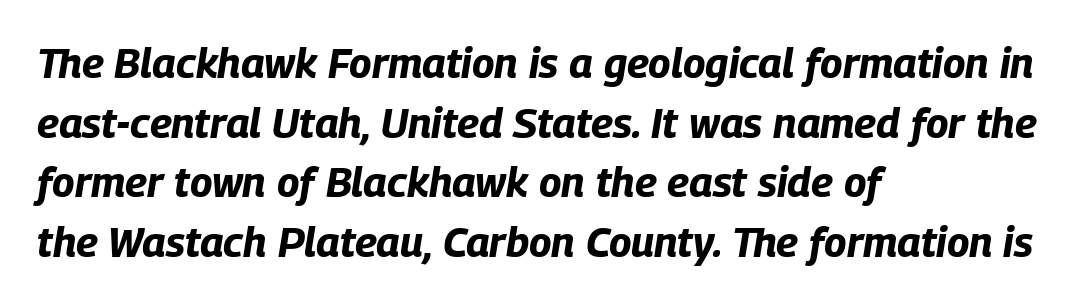
The characters look thick and weighty, a clear bold. Is the type slanted? Yes — the strokes lean at a clear angle. The designer left line spacing at the default. Letter spacing: default. Notice how the passage keeps a crisp vertical edge on the left only.
